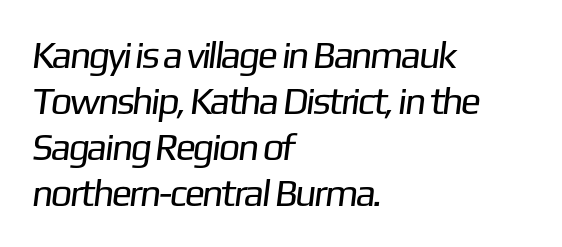
The image shows 38 px regular-weight sans-serif type; set left-aligned, line spacing 1.21x, normal letter spacing, not underlined; low stroke contrast and a medium x-height.
